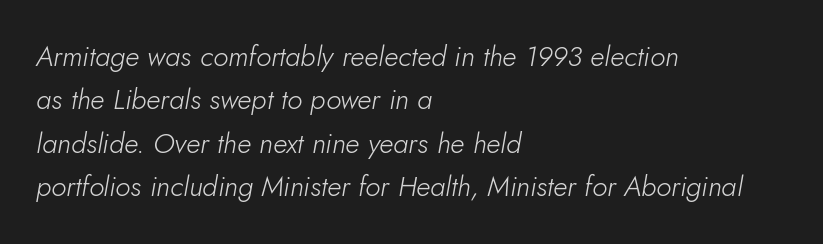
Heaviness? Minimal to ordinary, like unemphasized prose. Slanted lettering throughout. Standard letterfit; no display-style spreading of the glyphs. Spacing verdict: proportional, widths tailored to each character. The specimen omits any rule beneath the text block's lines.
